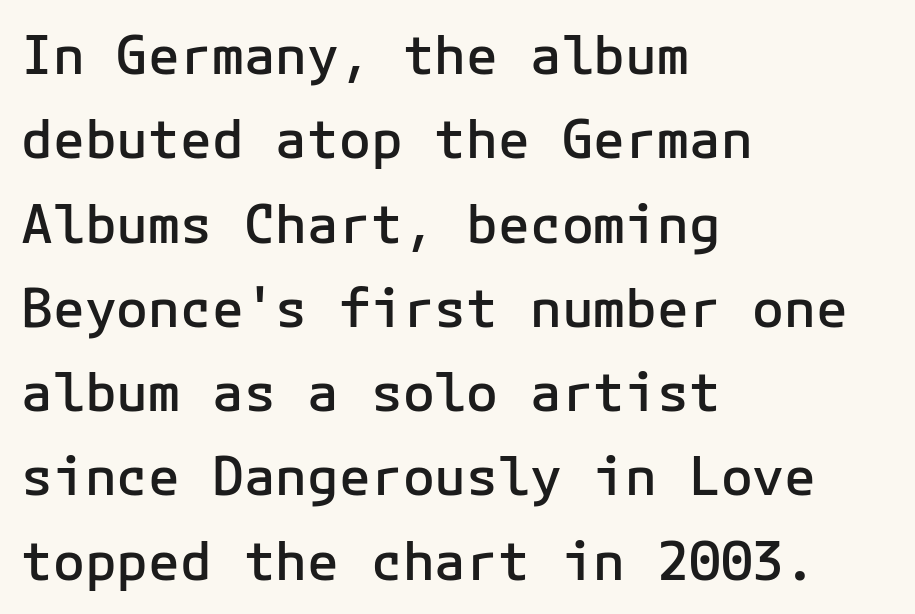
Check the space under the baseline: it is left empty. The text was rendered using a sans face with plain stroke endings. Is the type bold? Partly — it's a semibold, heavier than regular but not fully bold. The paragraph has a hard left edge and a soft right edge. The letterforms sit shoulder to shoulder at normal distance.
